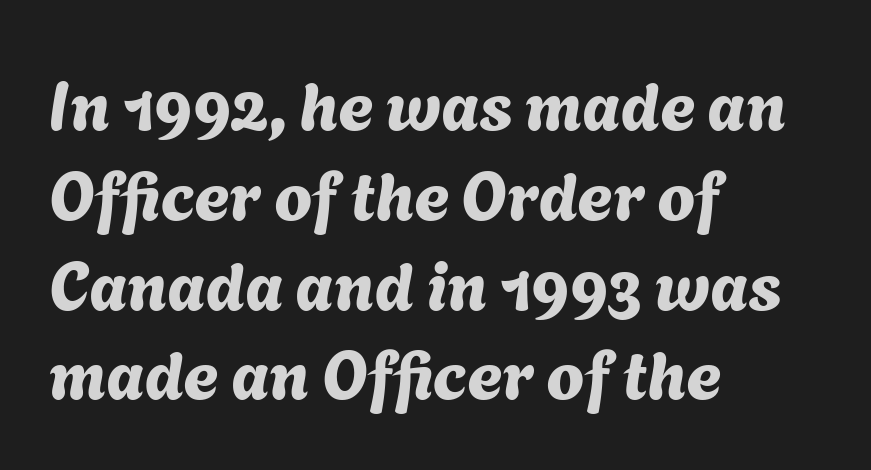
The image shows 68 px sans-serif type; set left-aligned, normal line spacing (1.32x), normal letter spacing, not underlined; medium stroke contrast and a medium x-height.
